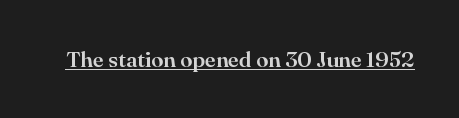
The image shows 22 px text type, upright; set normal letter spacing, underlined.
